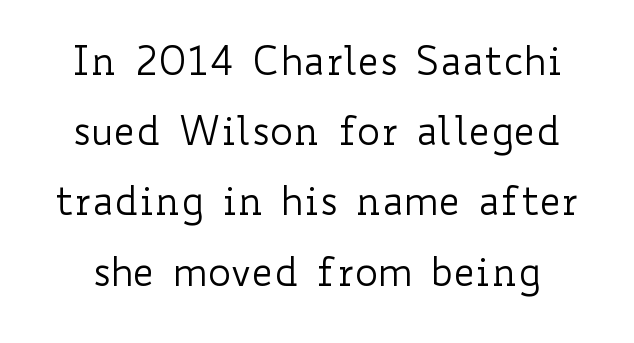
The image shows 39 px regular-weight, wide type, upright; set line spacing 1.8x, normal letter spacing, not underlined; low stroke contrast and a small x-height.
